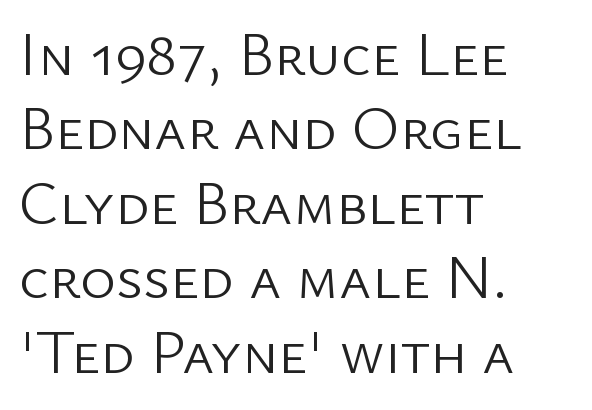
The type sits square on the baseline with zero lean. Character widths vary here, with narrow letters taking less room than wide ones. Descenders are the only things crossing below the line. Look at the bottom of the vertical strokes: they stop flat, with no serifs. The strokes carry an ordinary text weight at most.
